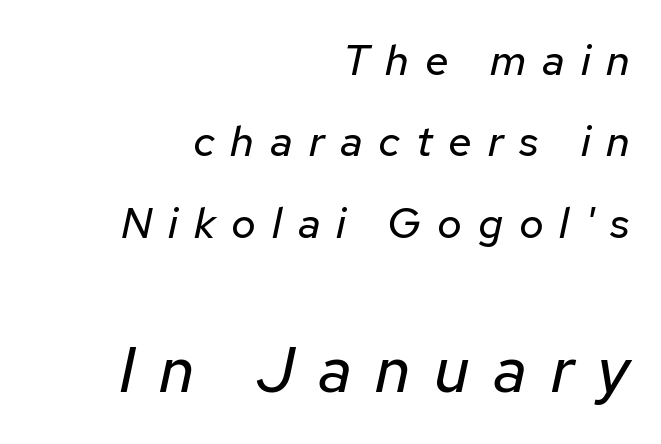
{"italic": "yes", "lean": "right", "slant_degrees": 12, "bold": "no", "weight": "regular", "width": "normal", "stroke_contrast": "low", "x_height": "medium", "monospaced": "no", "underline": "no", "align": "right", "line_spacing_ratio": 1.89, "letter_spacing": "wide", "letter_spacing_em": 0.37, "larger_block": "second", "size_ratio": 1.49, "glyph_px": 64}
